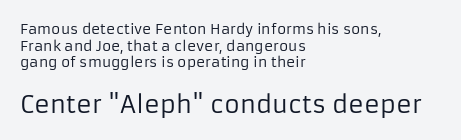
The image shows 24 px text type, upright; set left-aligned, line spacing 1.18x, normal letter spacing, not underlined; the second (bottom) block is 1.71x larger.
